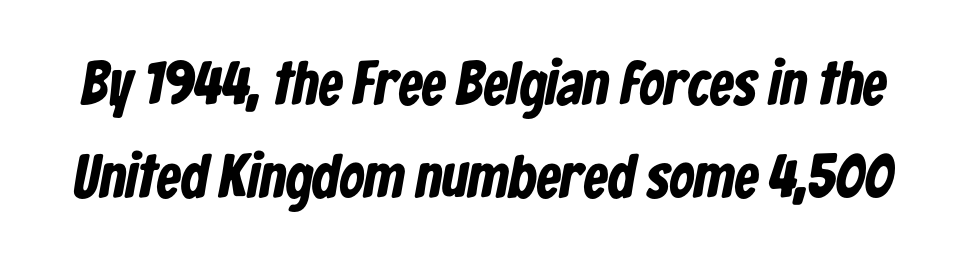
The image shows 61 px bold, condensed sans-serif type; set normal line spacing (1.52x), normal letter spacing, not underlined; low stroke contrast and a medium x-height.
